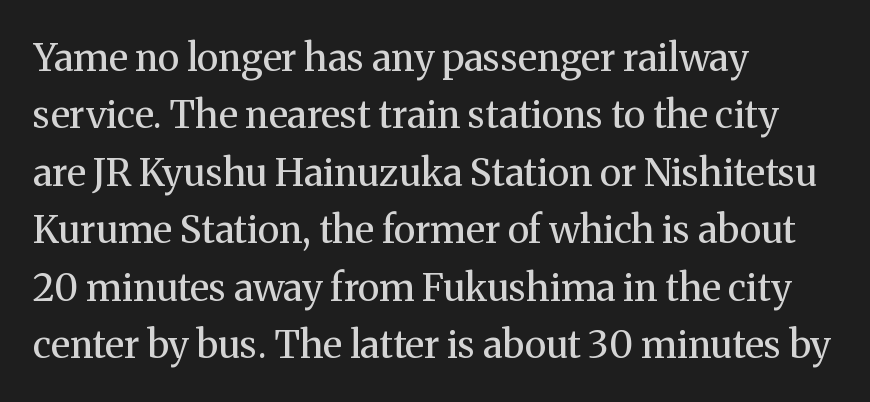
{"serif": "yes", "italic": "no", "bold": "no", "weight": "regular", "width": "normal", "stroke_contrast": "medium", "x_height": "medium", "monospaced": "no", "underline": "no", "align": "left", "line_spacing": "normal", "line_spacing_ratio": 1.51, "letter_spacing": "normal", "letter_spacing_em": 0.0, "glyph_px": 38}
